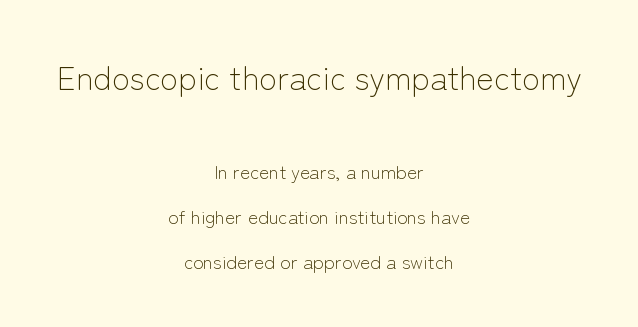
Character widths vary here, with narrow letters taking less room than wide ones. Descenders hang freely into open space. Where is the straight margin? There isn't one; the lines are centered. Characters follow at the spacing the type designer built in.
